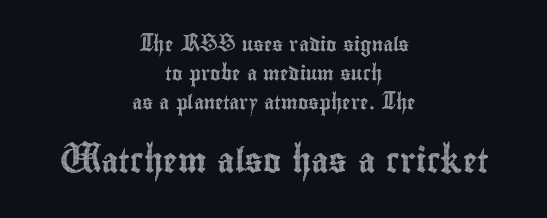
The space beneath each line is pristine and unruled. The lettering holds an erect, upright posture throughout. Casual observation: everything's sitting right in the middle. A typesetter would call this leading open, well beyond the default.
